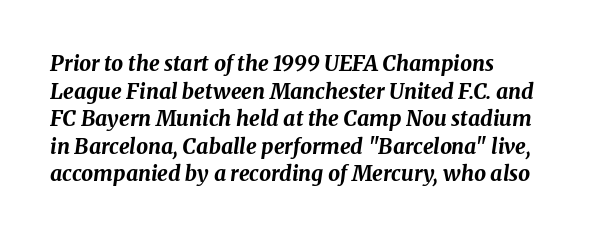
Q: Is the text bold? A: Yes.
Q: Is the text italic (slanted)? A: Yes, it leans right by about 8 degrees.
Q: Is the text underlined? A: No.
Q: How is the paragraph aligned? A: Left-aligned.
Q: Is the spacing between letters normal or unusually wide? A: Normal.
Q: Is the spacing between lines tight, normal or loose? A: Normal.
